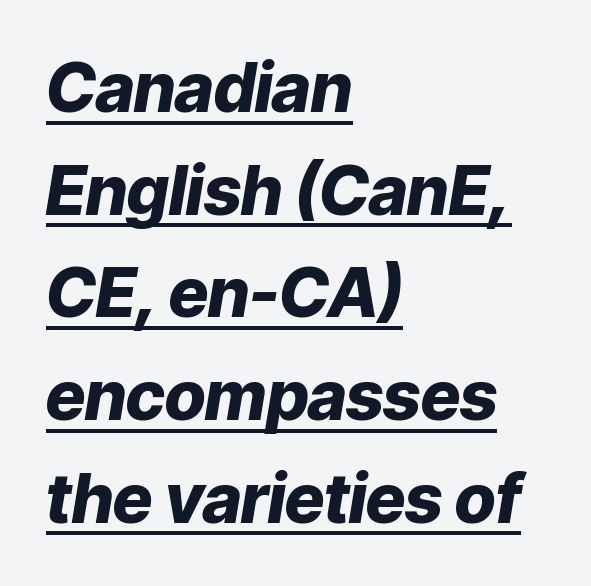
The image shows 68 px heavy type, italic (leaning right); set left-aligned, normal line spacing (1.51x), normal letter spacing, underlined; low stroke contrast and a medium x-height.
